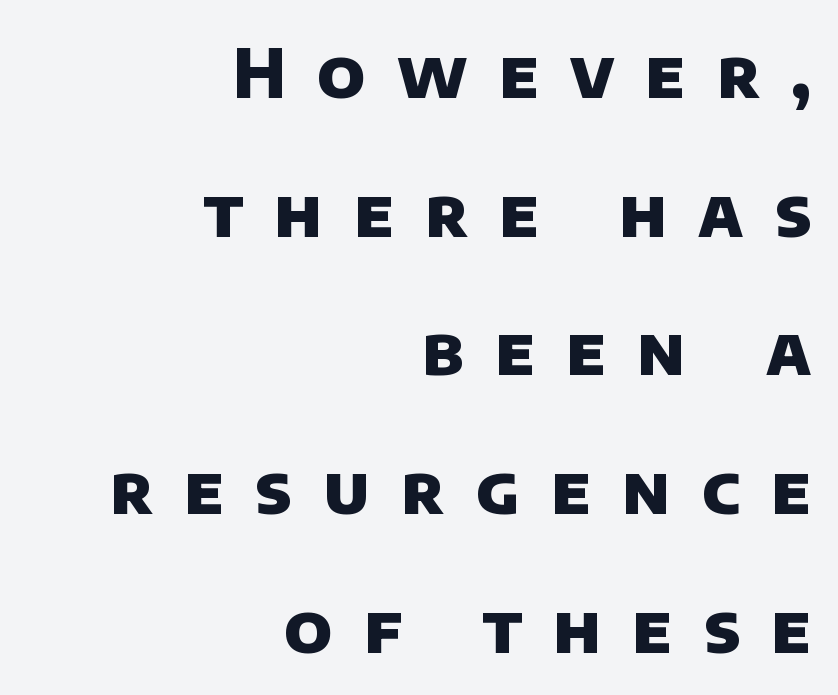
Q: Is the text bold? A: Yes.
Q: Is the typeface a serif or a sans-serif typeface? A: Sans-serif.
Q: Is the text underlined? A: No.
Q: How is the paragraph aligned? A: Right-aligned.
Q: Is the spacing between letters normal or unusually wide? A: Unusually wide.
Q: Is the spacing between lines tight, normal or loose? A: Loose.
Q: Width (condensed, normal, or wide)? A: Normal.
Q: Stroke contrast? A: Low.
Q: x-height? A: Large.
Q: Monospaced? A: No.
